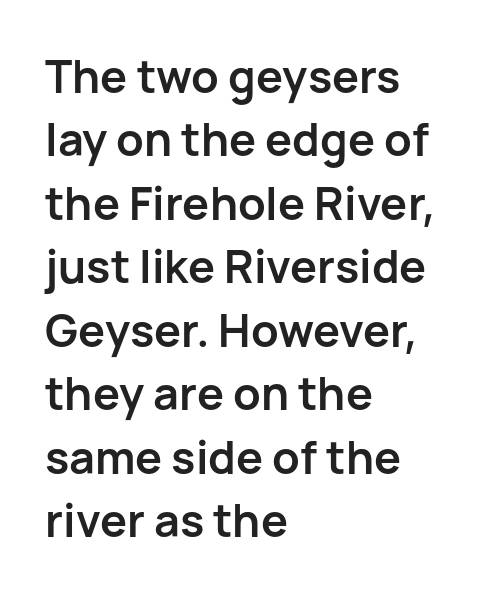
Does the type have serifs? No, each stem ends abruptly. Quick note: underline off. Horizontal alignment here is leftward, the default for most running prose. Students, note that the glyphs here touch the page at normal intervals. When letters stand straight like this, we call the style roman or upright. The vertical gap from one line to the next is medium.
